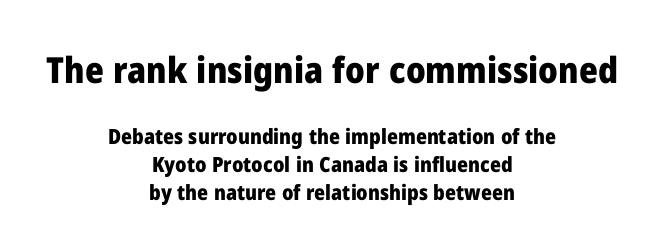
This sample keeps an unexceptional amount of space between lines. Grotesque or geometric, the face here clearly has no serifs. Glance below the letters and you will spot only blank space. Characters remain perfectly vertical along every line.
